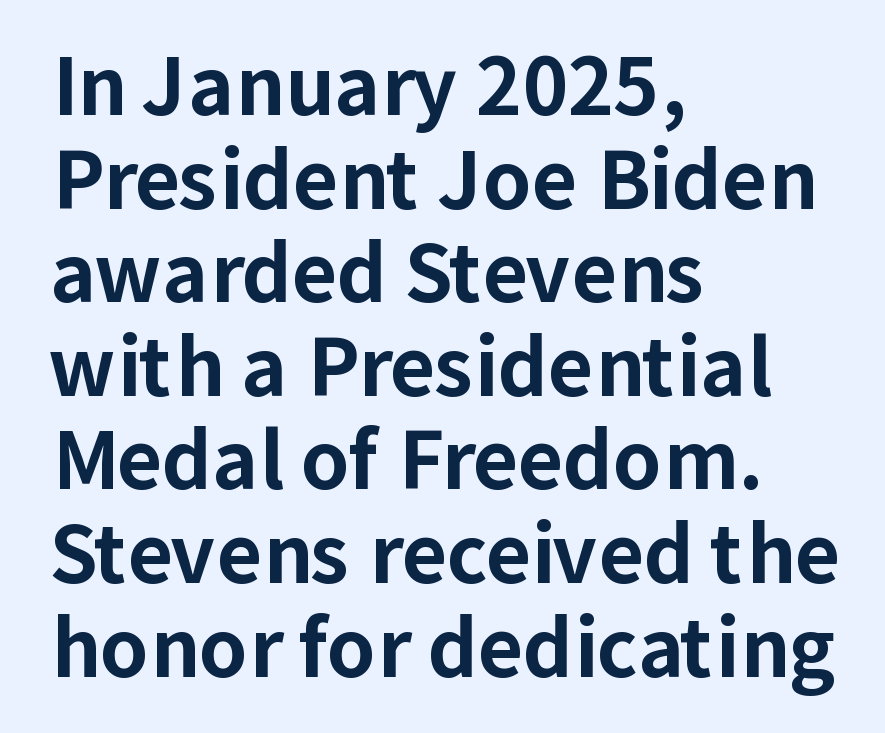
The image shows 78 px bold sans-serif type, upright; set left-aligned, line spacing 1.2x, normal letter spacing, not underlined; low stroke contrast and a medium x-height.
